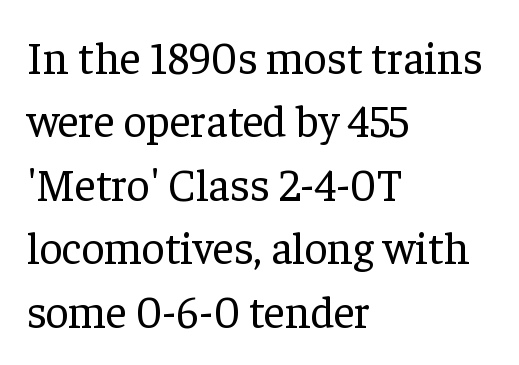
Q: Is the text bold? A: No.
Q: Is the text italic (slanted)? A: No, it is upright.
Q: Is the typeface a serif or a sans-serif typeface? A: Serif.
Q: Is the text underlined? A: No.
Q: How is the paragraph aligned? A: Left-aligned.
Q: Is the spacing between letters normal or unusually wide? A: Normal.
Q: Is the spacing between lines tight, normal or loose? A: Normal.
Q: Width (condensed, normal, or wide)? A: Normal.
Q: Stroke contrast? A: Low.
Q: x-height? A: Medium.
Q: Monospaced? A: No.
